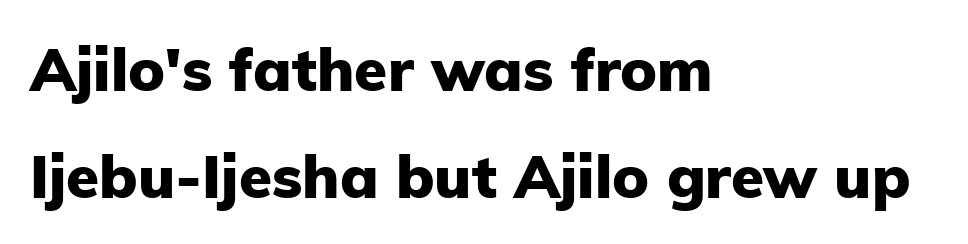
{"serif": "no", "italic": "no", "bold": "yes", "weight": "heavy", "width": "normal", "stroke_contrast": "low", "x_height": "medium", "monospaced": "no", "underline": "no", "align": "left", "line_spacing_ratio": 1.79, "letter_spacing": "normal", "letter_spacing_em": 0.0, "glyph_px": 60}
